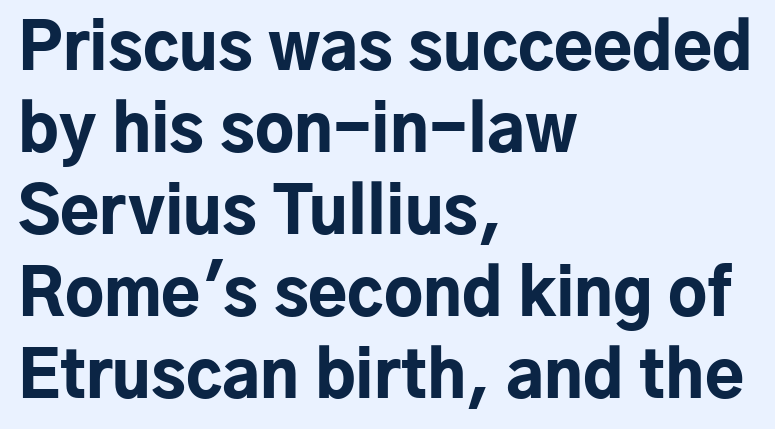
Q: Is the text bold? A: Yes.
Q: Is the text italic (slanted)? A: No, it is upright.
Q: Is the typeface a serif or a sans-serif typeface? A: Sans-serif.
Q: Is the text underlined? A: No.
Q: How is the paragraph aligned? A: Left-aligned.
Q: Is the spacing between letters normal or unusually wide? A: Normal.
Q: Is the spacing between lines tight, normal or loose? A: Normal.
Q: Width (condensed, normal, or wide)? A: Normal.
Q: Stroke contrast? A: Low.
Q: x-height? A: Medium.
Q: Monospaced? A: No.
